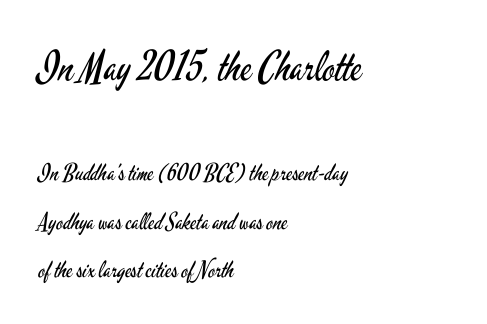
The passage shown begins with its larger block and ends with its smaller one. The baseline area is clear. The rendering keeps characters at their native spacing. Line starts are locked; line ends wander. In terms of letterform style, serifs are entirely absent. The letterforms sit at book weight or below.
